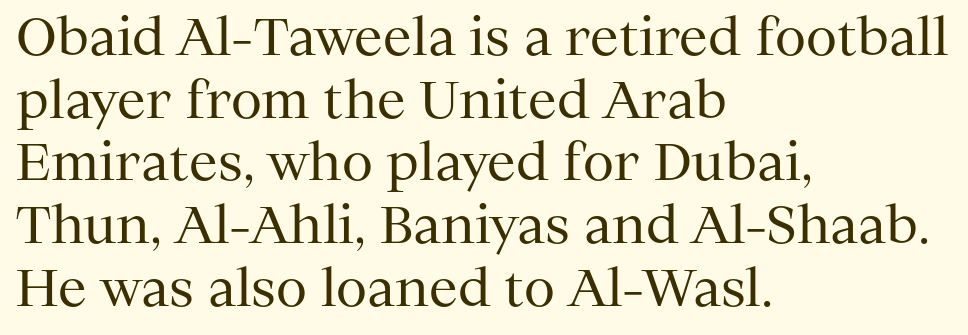
Q: Is the text bold? A: No.
Q: Is the text italic (slanted)? A: No, it is upright.
Q: Is the typeface a serif or a sans-serif typeface? A: Serif.
Q: Is the text underlined? A: No.
Q: How is the paragraph aligned? A: Left-aligned.
Q: Is the spacing between letters normal or unusually wide? A: Normal.
Q: Width (condensed, normal, or wide)? A: Normal.
Q: Stroke contrast? A: Medium.
Q: x-height? A: Medium.
Q: Monospaced? A: No.
